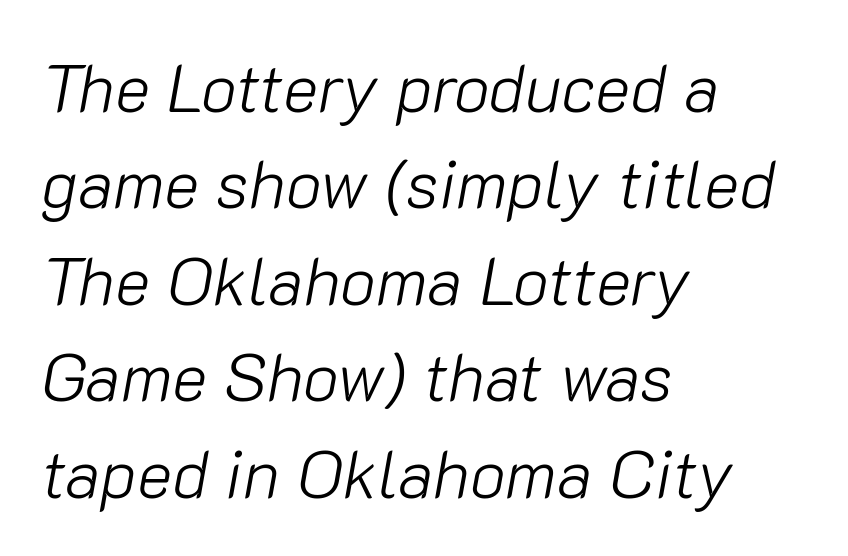
Italic: yes, the glyphs are oblique. Honestly, the row spacing looks completely unremarkable. One-word summary of the alignment: left. Character widths vary here, with narrow letters taking less room than wide ones. Descenders are the only things crossing below the line.
